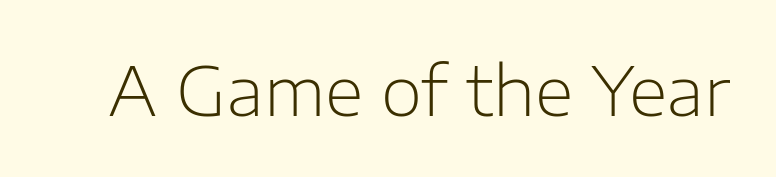
The image shows 67 px light sans-serif type, upright; set normal letter spacing, not underlined; low stroke contrast and a medium x-height.
